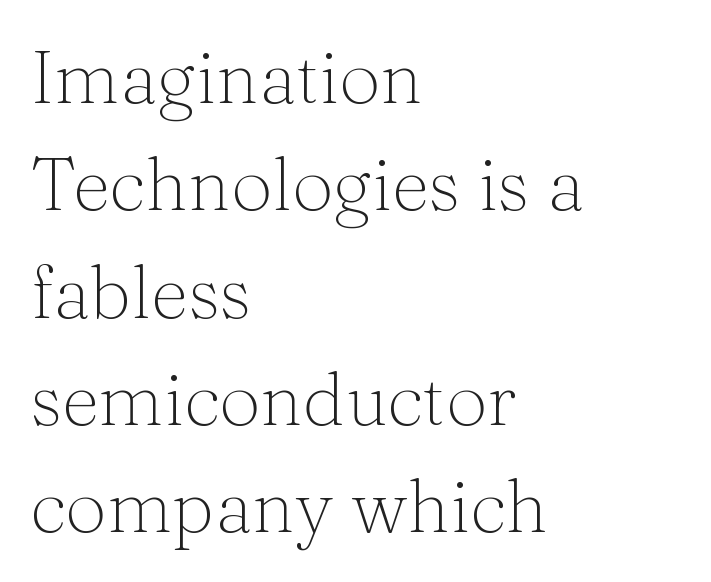
Does the copy run flush right? No — it runs flush left. Line spacing here is normal. The axis of the letterforms is exactly vertical. A serif font was chosen for this passage. The space directly below the letters is spotless. Bold? No — there's no thickening of the strokes.
